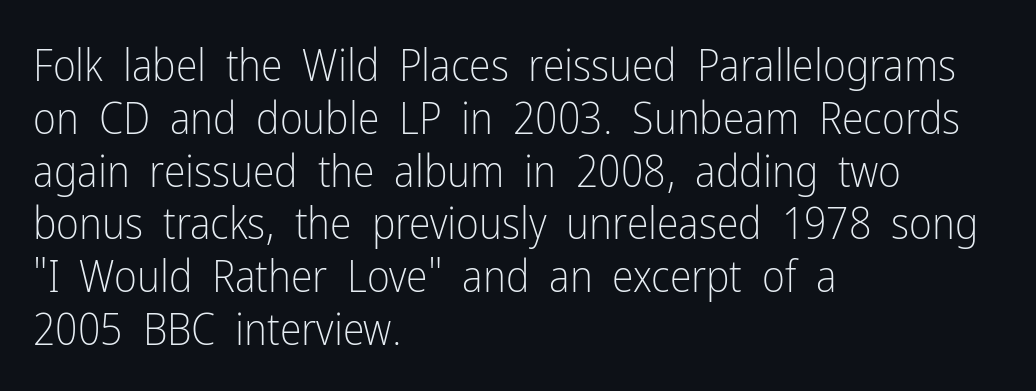
Q: Is the text bold? A: No.
Q: Is the text italic (slanted)? A: No, it is upright.
Q: Is the typeface a serif or a sans-serif typeface? A: Sans-serif.
Q: Is the text underlined? A: No.
Q: How is the paragraph aligned? A: Left-aligned.
Q: Is the spacing between letters normal or unusually wide? A: Normal.
Q: Width (condensed, normal, or wide)? A: Condensed.
Q: Stroke contrast? A: Low.
Q: x-height? A: Medium.
Q: Monospaced? A: No.
